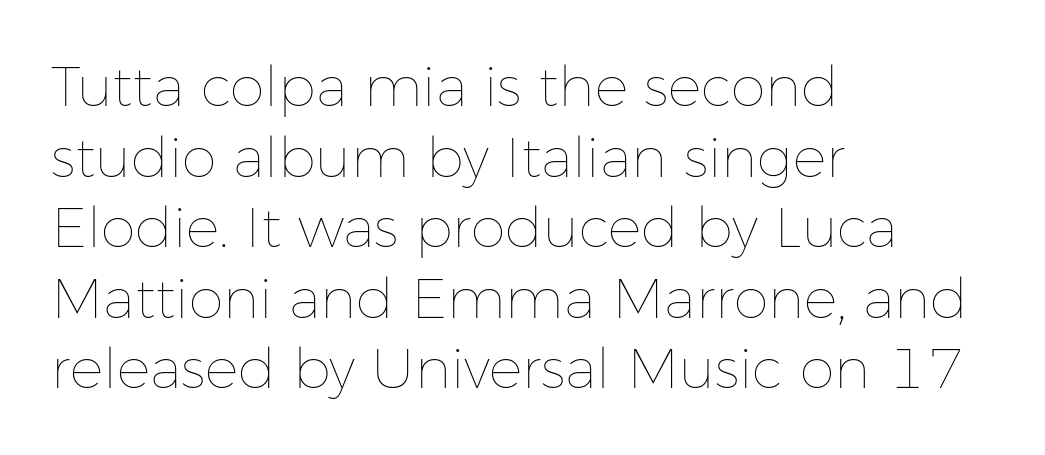
{"italic": "no", "bold": "no", "weight": "thin", "width": "normal", "stroke_contrast": "low", "x_height": "medium", "monospaced": "no", "underline": "no", "align": "left", "line_spacing": "normal", "line_spacing_ratio": 1.26, "letter_spacing": "normal", "letter_spacing_em": 0.0, "glyph_px": 56}
